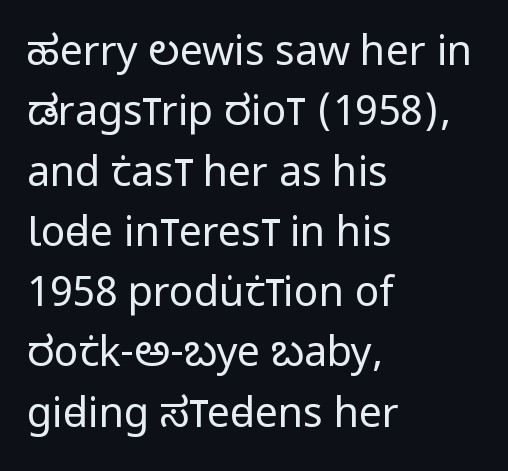
The image shows 41 px regular-weight, condensed sans-serif type, upright; set left-aligned, normal line spacing (1.47x), normal letter spacing, not underlined; low stroke contrast and a large x-height.
